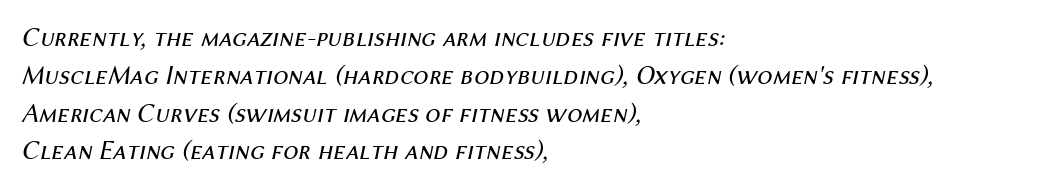
The image shows 27 px text type, italic (leaning right); set left-aligned, normal line spacing (1.4x), normal letter spacing, not underlined.
